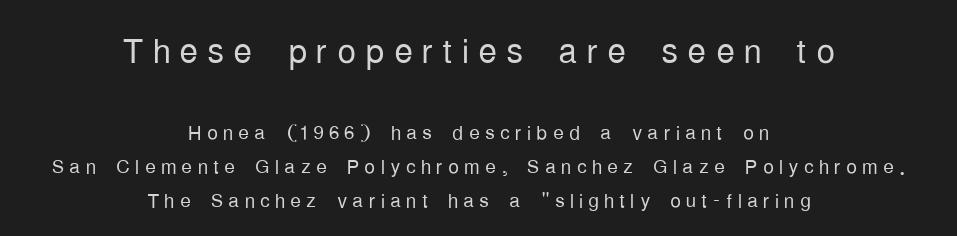
Is the block centered? Yes — each line is placed symmetrically about the middle. Spacing verdict: proportional, widths tailored to each character. The area under the type is left untouched. You get the large type first, then a drop to smaller type. The type family on display is of the sans-serif kind.
